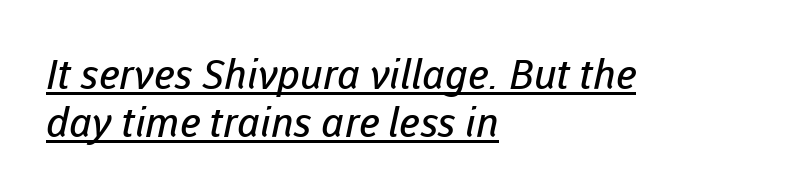
The image shows 41 px regular-weight sans-serif type; set left-aligned, line spacing 1.16x, normal letter spacing, underlined; low stroke contrast and a medium x-height.
